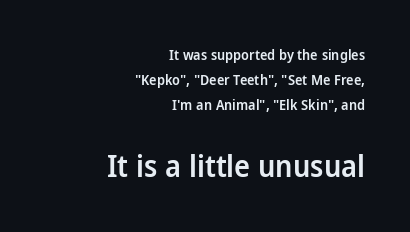
{"serif": "no", "italic": "no", "bold": "semi", "weight": "semibold", "width": "normal", "stroke_contrast": "low", "x_height": "medium", "monospaced": "no", "underline": "no", "align": "right", "line_spacing_ratio": 1.79, "letter_spacing": "normal", "letter_spacing_em": 0.0, "larger_block": "second", "size_ratio": 2.14, "glyph_px": 30}
